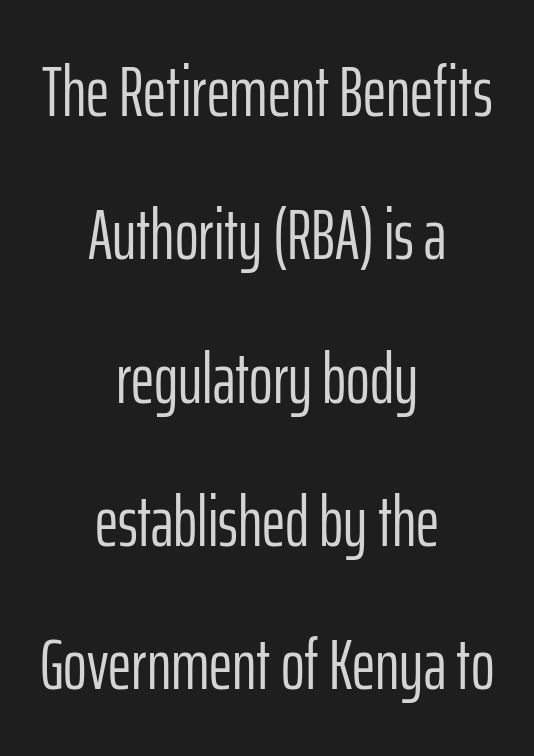
The image shows 72 px light, condensed sans-serif type, upright; set centered, loose line spacing (1.99x), normal letter spacing, not underlined; low stroke contrast and a medium x-height.
